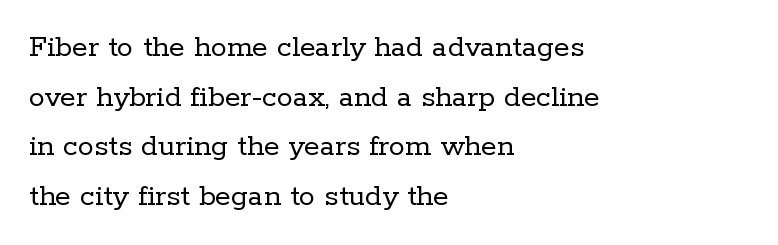
The image shows 32 px regular-weight serif type, upright; set left-aligned, normal line spacing (1.55x), normal letter spacing, not underlined; low stroke contrast and a medium x-height.
